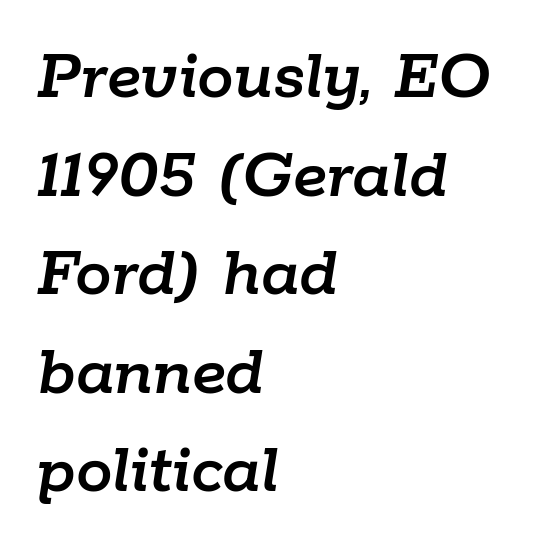
The image shows 73 px text type, italic (leaning right); set left-aligned, normal line spacing (1.35x), normal letter spacing, not underlined; low stroke contrast and a medium x-height.
